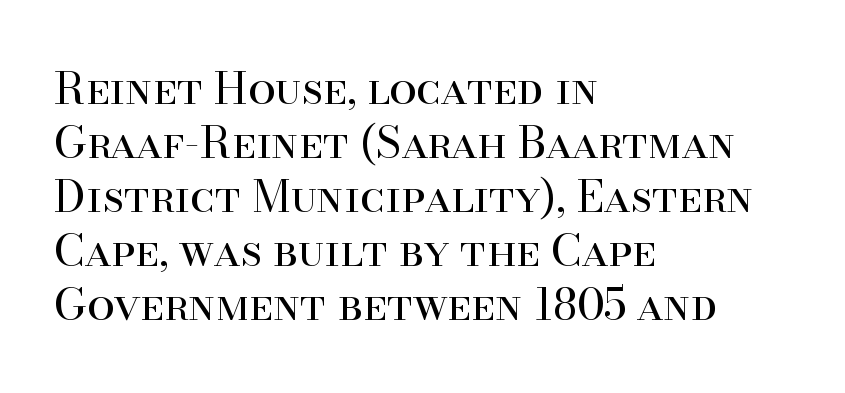
The image shows 44 px regular-weight serif type, upright; set left-aligned, line spacing 1.23x, normal letter spacing, not underlined; high stroke contrast and a small x-height.
